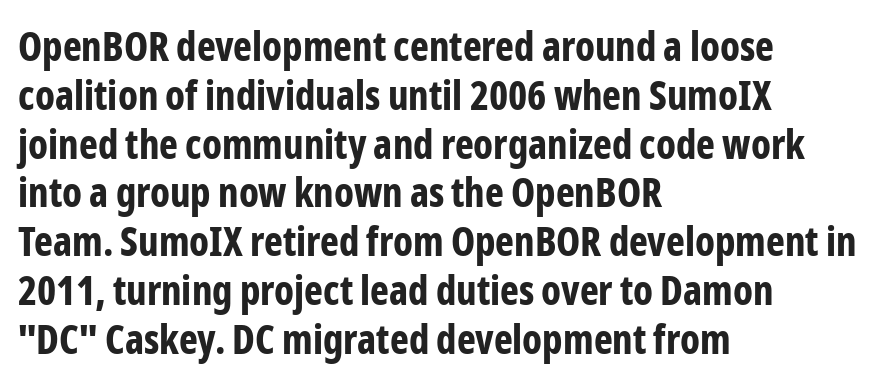
Q: Is the text bold? A: Yes.
Q: Is the text italic (slanted)? A: No, it is upright.
Q: Is the typeface a serif or a sans-serif typeface? A: Sans-serif.
Q: Is the text underlined? A: No.
Q: How is the paragraph aligned? A: Left-aligned.
Q: Is the spacing between letters normal or unusually wide? A: Normal.
Q: Width (condensed, normal, or wide)? A: Condensed.
Q: Stroke contrast? A: Low.
Q: x-height? A: Medium.
Q: Monospaced? A: No.
